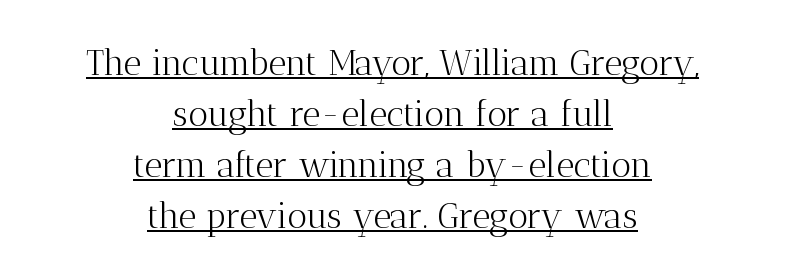
Note the varied advance widths — an 'i' is clearly narrower than an 'm'. Serifs: yes, visible at the terminals of the letterforms. A roman cut, with each character standing at attention. Underlined type.
